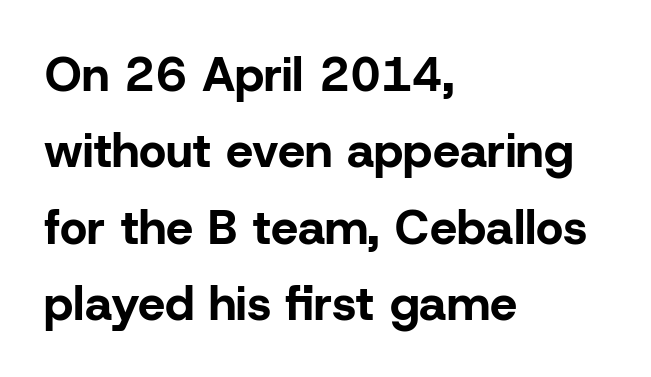
Typeset ragged right — the left edge is the straight one. Beneath every word, the page is bare. Here the designer chose a conventional face with non-uniform glyph widths. One glance says typical: line gaps are just what's usual. Summary of weight: heavy, a full bold.
